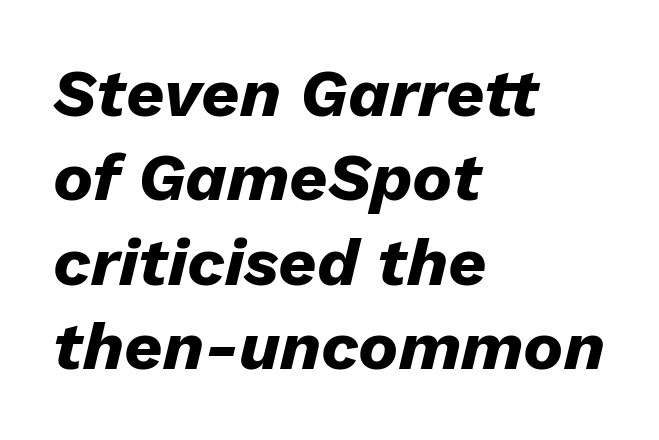
The rendering uses a bold face; every stroke is thick and dark. You could call the tracking neutral — neither tight nor loose. The leading is moderate, giving the passage an even texture. Beneath every word, the page is bare.
